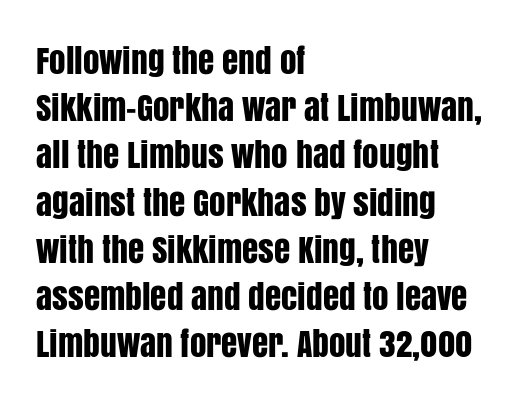
The image shows 33 px condensed sans-serif type, upright; set left-aligned, normal line spacing (1.43x), normal letter spacing, not underlined; low stroke contrast and a large x-height.
